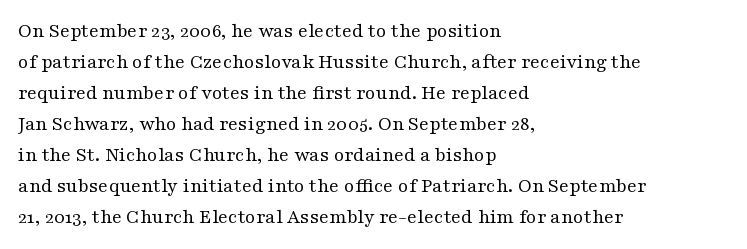
No chunkiness to these letters — they're not bold. The area under the type is left untouched. This rendering uses left alignment, leaving the right contour irregular. The font's upright variant was chosen for this text. Compared with typical body copy, the letter spacing here is the same.
